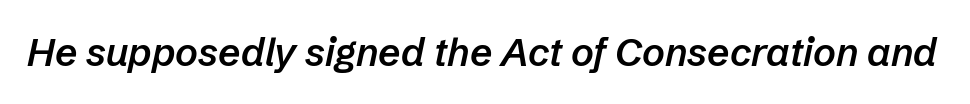
Stroke thickness is moderately raised; the sample reads as semibold. Do the characters align in a grid? No, the font is proportional. The face used here is rendered with its standard letterfit. The whole block is typeset with a tilt.
